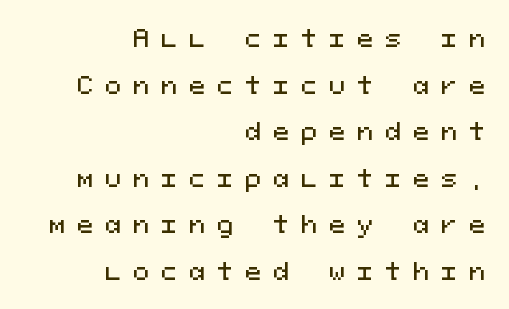
The string is rendered with underlining switched off. Interline gaps are noticeably wide in this sample. Layout note: lines flush right. The axis of the letterforms is exactly vertical. There is plenty of visible air inserted between adjacent glyphs.
